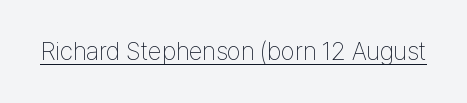
Q: Is the text bold? A: No.
Q: Is the text italic (slanted)? A: No, it is upright.
Q: Is the text underlined? A: Yes.
Q: Is the spacing between letters normal or unusually wide? A: Normal.
